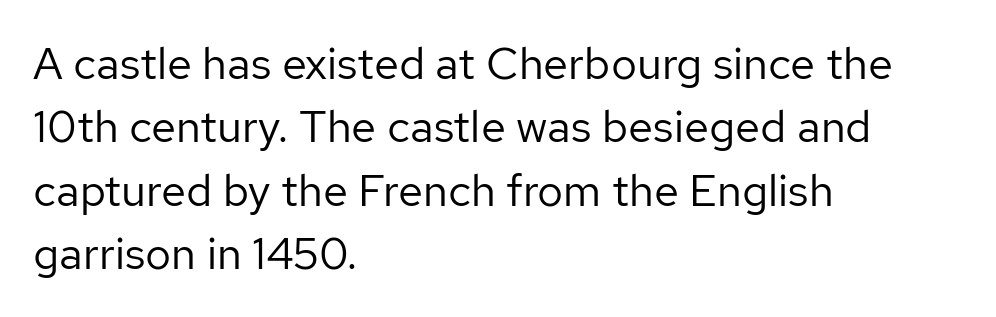
Q: Is the text bold? A: No.
Q: Is the text italic (slanted)? A: No, it is upright.
Q: Is the typeface a serif or a sans-serif typeface? A: Sans-serif.
Q: Is the text underlined? A: No.
Q: How is the paragraph aligned? A: Left-aligned.
Q: Is the spacing between letters normal or unusually wide? A: Normal.
Q: Is the spacing between lines tight, normal or loose? A: Normal.
Q: Width (condensed, normal, or wide)? A: Normal.
Q: Stroke contrast? A: Low.
Q: x-height? A: Medium.
Q: Monospaced? A: No.
